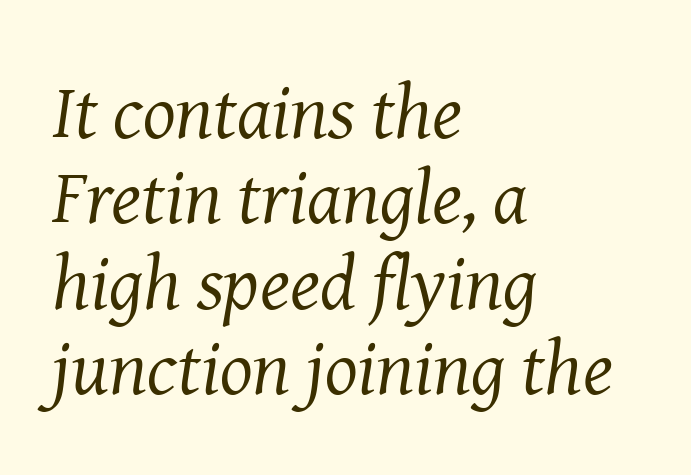
The image shows 77 px regular-weight serif type, italic (leaning right); set left-aligned, tight line spacing (1.11x), normal letter spacing, not underlined; medium stroke contrast and a medium x-height.
